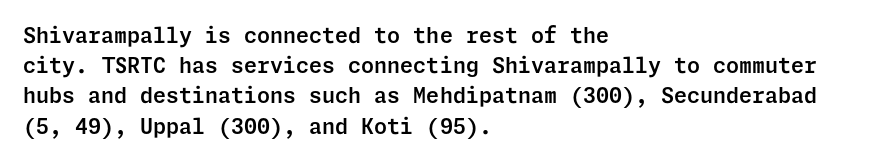
Q: Is the text italic (slanted)? A: No, it is upright.
Q: Is the text underlined? A: No.
Q: How is the paragraph aligned? A: Left-aligned.
Q: Is the spacing between letters normal or unusually wide? A: Normal.
Q: Is the spacing between lines tight, normal or loose? A: Normal.
